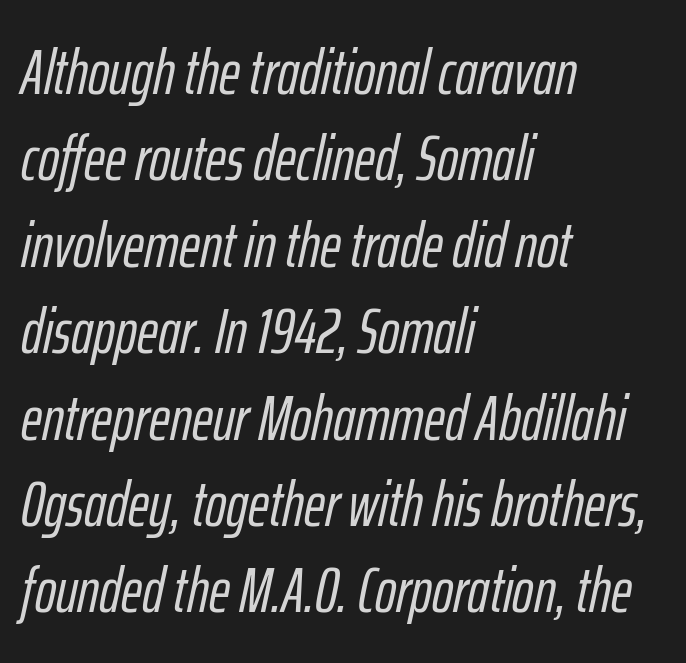
The image shows 64 px condensed type, italic (leaning right); set left-aligned, normal line spacing (1.35x), normal letter spacing, not underlined; low stroke contrast and a medium x-height.
